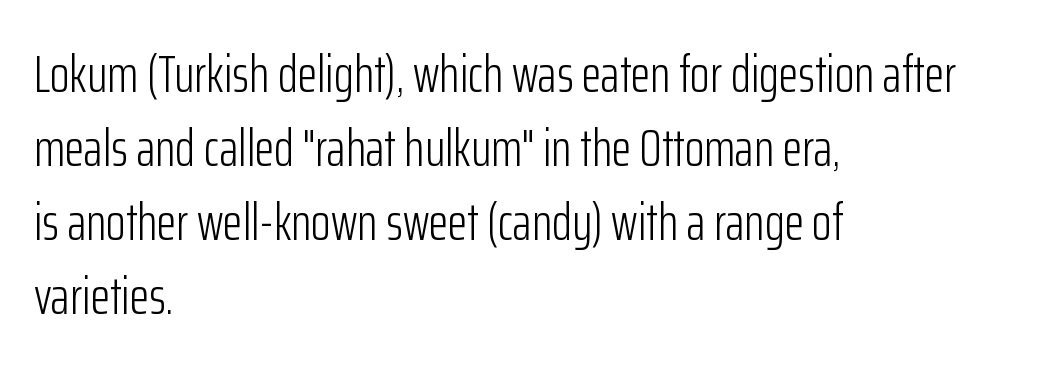
Q: Is the text bold? A: No.
Q: Is the text italic (slanted)? A: No, it is upright.
Q: Is the typeface a serif or a sans-serif typeface? A: Sans-serif.
Q: Is the text underlined? A: No.
Q: How is the paragraph aligned? A: Left-aligned.
Q: Is the spacing between letters normal or unusually wide? A: Normal.
Q: Is the spacing between lines tight, normal or loose? A: Normal.
Q: Width (condensed, normal, or wide)? A: Condensed.
Q: Stroke contrast? A: Low.
Q: x-height? A: Medium.
Q: Monospaced? A: No.
